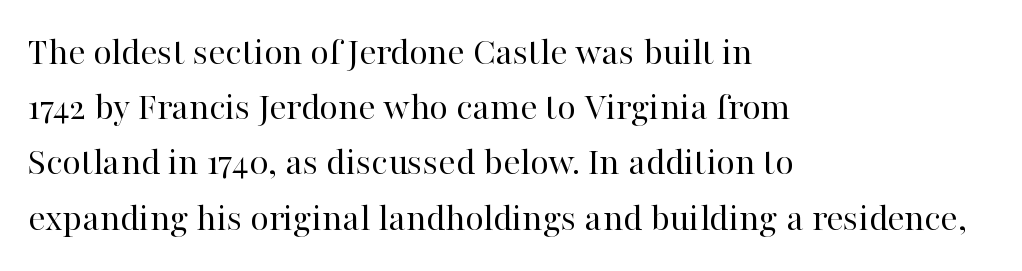
Q: Is the text bold? A: No.
Q: Is the text italic (slanted)? A: No, it is upright.
Q: Is the typeface a serif or a sans-serif typeface? A: Serif.
Q: Is the text underlined? A: No.
Q: How is the paragraph aligned? A: Left-aligned.
Q: Is the spacing between letters normal or unusually wide? A: Normal.
Q: Is the spacing between lines tight, normal or loose? A: Normal.
Q: Width (condensed, normal, or wide)? A: Normal.
Q: Stroke contrast? A: High.
Q: x-height? A: Medium.
Q: Monospaced? A: No.
